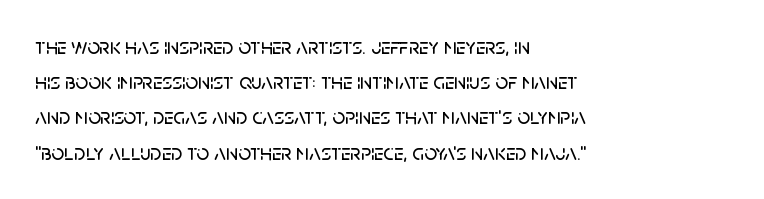
Q: Is the text italic (slanted)? A: No, it is upright.
Q: Is the text underlined? A: No.
Q: How is the paragraph aligned? A: Left-aligned.
Q: Is the spacing between letters normal or unusually wide? A: Normal.
Q: Is the spacing between lines tight, normal or loose? A: Normal.
